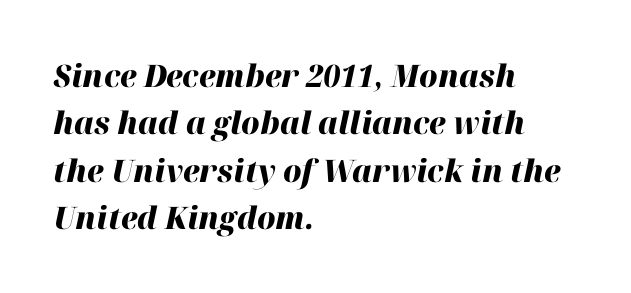
{"italic": "yes", "lean": "right", "slant_degrees": 12, "bold": "yes", "weight": "heavy", "width": "normal", "stroke_contrast": "high", "x_height": "medium", "monospaced": "no", "underline": "no", "align": "left", "line_spacing": "normal", "line_spacing_ratio": 1.53, "letter_spacing": "normal", "letter_spacing_em": 0.0, "glyph_px": 31}
